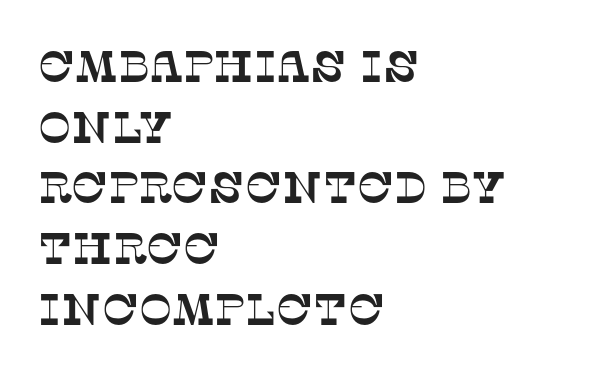
The image shows 44 px serif type; set left-aligned, normal line spacing (1.38x), normal letter spacing, not underlined; low stroke contrast and a large x-height.
